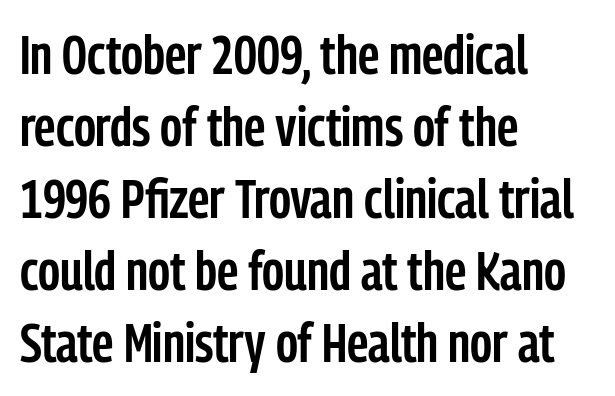
Each line starts at the same left margin while the right side varies. The letterforms sit shoulder to shoulder at normal distance. Underlining? Definitely not there. On the weight axis this lands at semibold, roughly 600. The designer went with a sans here, leaving each stem footless.
